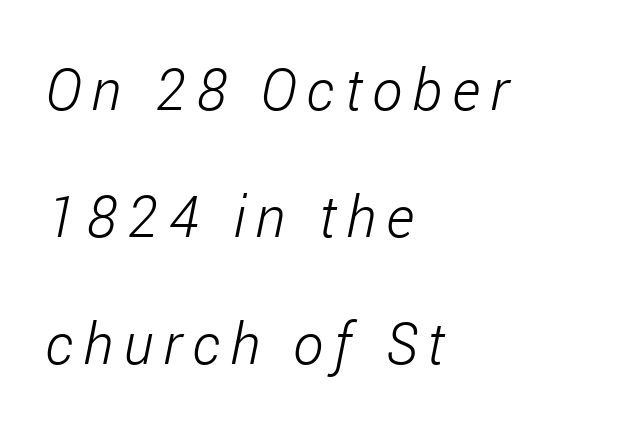
Q: Is the text bold? A: No.
Q: Is the text italic (slanted)? A: Yes, it leans right by about 11 degrees.
Q: Is the text underlined? A: No.
Q: How is the paragraph aligned? A: Left-aligned.
Q: Is the spacing between lines tight, normal or loose? A: Loose.
Q: Width (condensed, normal, or wide)? A: Condensed.
Q: Stroke contrast? A: Low.
Q: x-height? A: Medium.
Q: Monospaced? A: No.
